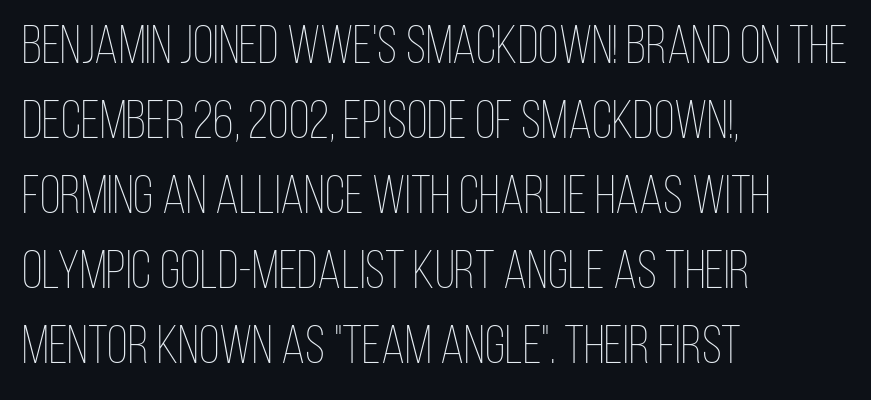
Q: Is the text bold? A: No.
Q: Is the text italic (slanted)? A: No, it is upright.
Q: Is the text underlined? A: No.
Q: How is the paragraph aligned? A: Left-aligned.
Q: Is the spacing between letters normal or unusually wide? A: Normal.
Q: Is the spacing between lines tight, normal or loose? A: Normal.
Q: Width (condensed, normal, or wide)? A: Condensed.
Q: Stroke contrast? A: Low.
Q: x-height? A: Large.
Q: Monospaced? A: No.
